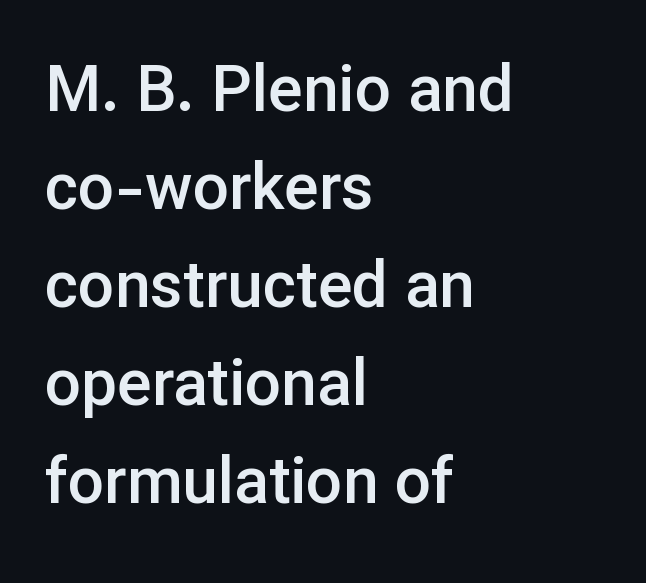
Is this a sans? Yes — the strokes have no serifs. Character widths vary here, with narrow letters taking less room than wide ones. A bare baseline throughout the passage. You could call the tracking neutral — neither tight nor loose.
